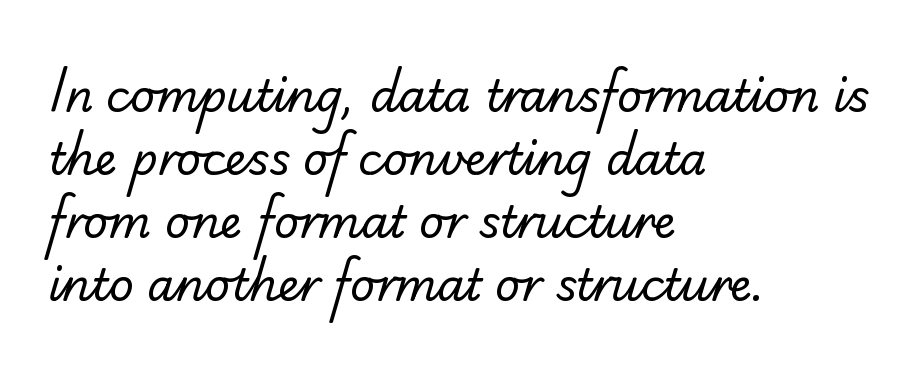
The words here are not underlined. Is this a sans? Yes — the strokes have no serifs. The face looks like a standard text weight, possibly lighter. Here the glyphs are tracked normally, forming tight word shapes.
